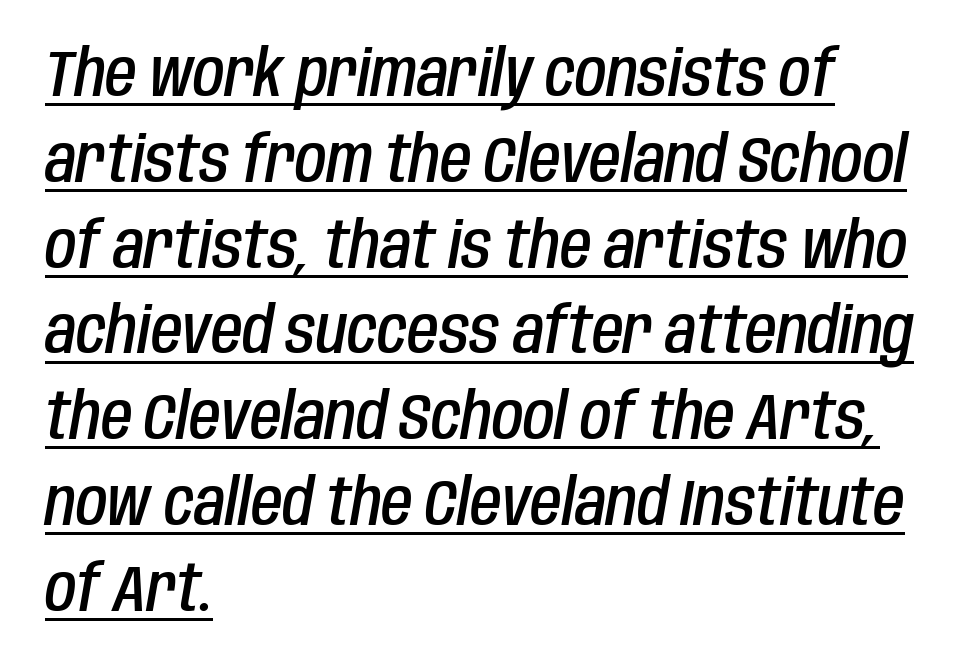
{"italic": "yes", "lean": "right", "slant_degrees": 10, "bold": "semi", "weight": "semibold", "width": "condensed", "stroke_contrast": "low", "x_height": "large", "monospaced": "no", "underline": "yes", "align": "left", "line_spacing": "normal", "line_spacing_ratio": 1.34, "letter_spacing": "normal", "letter_spacing_em": 0.0, "glyph_px": 64}
